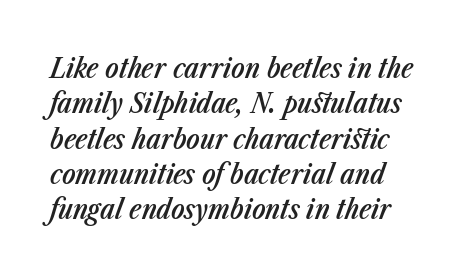
Q: Is the text bold? A: Semi-bold.
Q: Is the text italic (slanted)? A: Yes, it leans right by about 23 degrees.
Q: Is the text underlined? A: No.
Q: How is the paragraph aligned? A: Left-aligned.
Q: Is the spacing between letters normal or unusually wide? A: Normal.
Q: Is the spacing between lines tight, normal or loose? A: Normal.
Q: Width (condensed, normal, or wide)? A: Condensed.
Q: Stroke contrast? A: Low.
Q: x-height? A: Medium.
Q: Monospaced? A: No.
